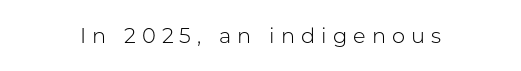
The image shows 21 px text type, upright; set unusually wide letter spacing (+0.29 em), not underlined.
